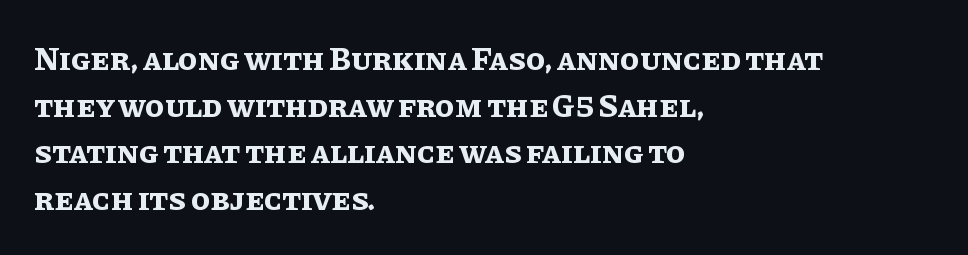
Proportional: the letters do not fall into vertical columns. Unmarked baselines from the first word to the last. How would I describe the line gaps? Plain and ordinary. Is there any slant? The stems are plumb. The horizontal fit of the characters is conventional and even.
